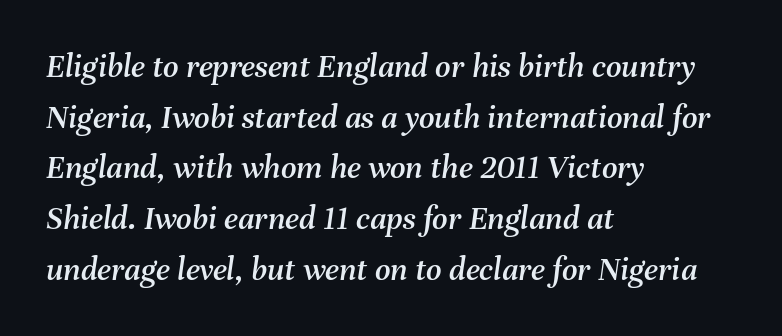
Descenders hang freely into open space. Interline gaps are of average width in this sample. In terms of letterspacing, this is plain default setting. Looks like regular typesetting: each glyph gets only the width it needs. The text block is weighted toward the left margin, trailing off unevenly rightward. Would a proofreader flag this as italicized? Yes.
